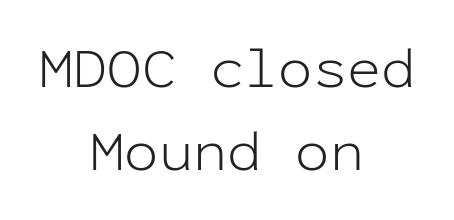
{"serif": "no", "italic": "no", "bold": "no", "weight": "light", "width": "normal", "stroke_contrast": "low", "x_height": "medium", "monospaced": "yes", "underline": "no", "align": "center", "line_spacing": "normal", "line_spacing_ratio": 1.46, "letter_spacing": "normal", "letter_spacing_em": 0.0, "glyph_px": 57}
